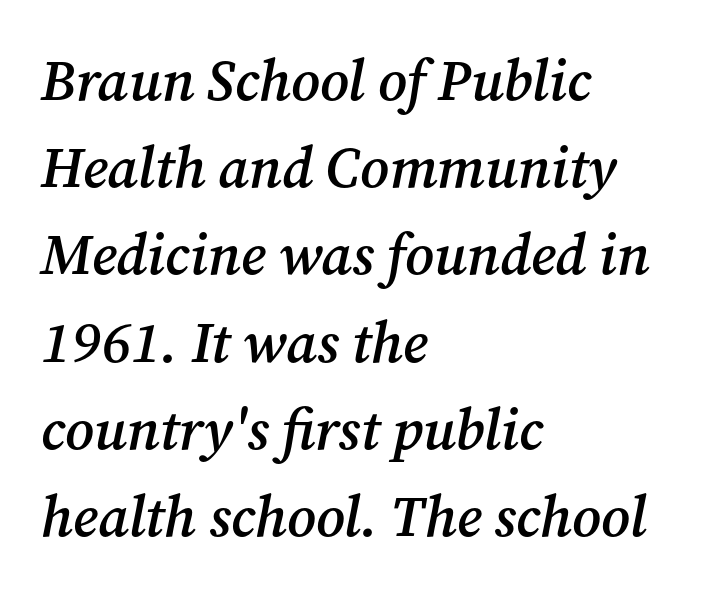
The image shows 57 px semibold serif type, italic (leaning right); set left-aligned, normal line spacing (1.53x), normal letter spacing, not underlined; medium stroke contrast and a medium x-height.
